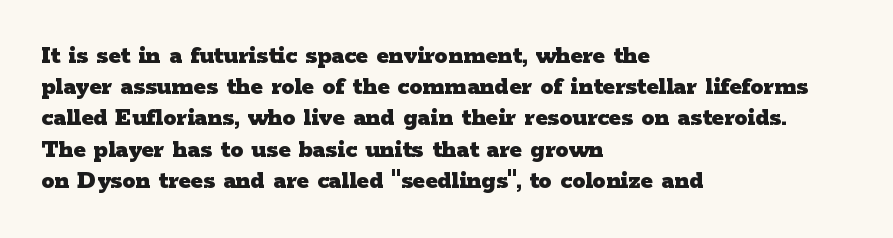
A typesetter would mark this as roman, not italic. The face used here is rendered with its standard letterfit. As a designer I'd log this as weight 700, bold. Underlining? Definitely not there. The text block is weighted toward the left margin, trailing off unevenly rightward.
